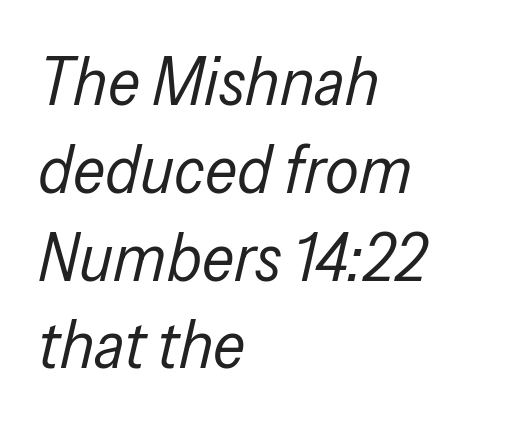
The image shows 67 px regular-weight, condensed type, italic (leaning right); set left-aligned, normal line spacing (1.31x), normal letter spacing, not underlined; low stroke contrast and a medium x-height.
